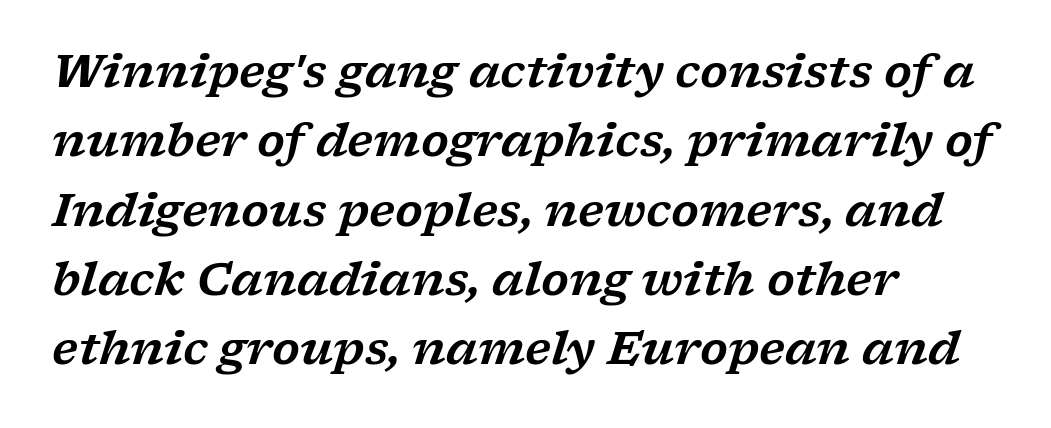
{"serif": "yes", "italic": "yes", "lean": "right", "slant_degrees": 17, "width": "wide", "stroke_contrast": "low", "x_height": "medium", "monospaced": "no", "underline": "no", "align": "left", "line_spacing": "normal", "line_spacing_ratio": 1.54, "letter_spacing": "normal", "letter_spacing_em": 0.0, "glyph_px": 45}
